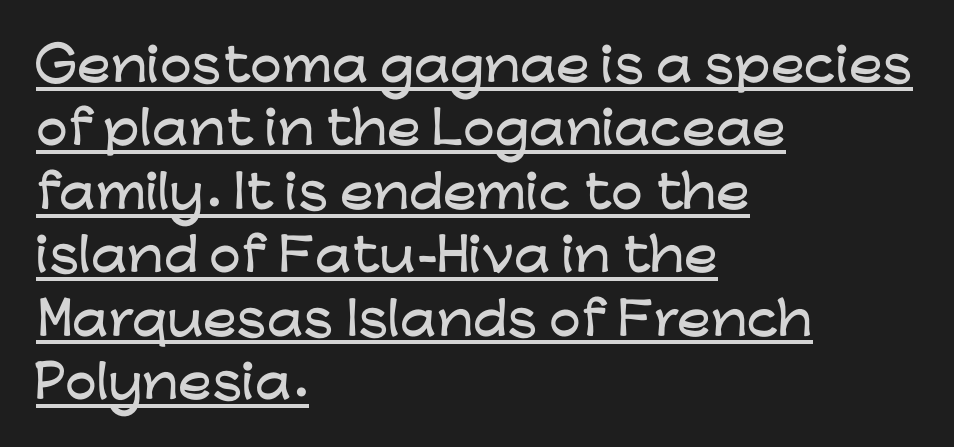
Summary of vertical rhythm: regular, with standard interline spacing. Typeset ragged right — the left edge is the straight one. Tall strokes in this sample are plumb rather than angled. Varying glyph widths throughout — classic text-font behaviour.
